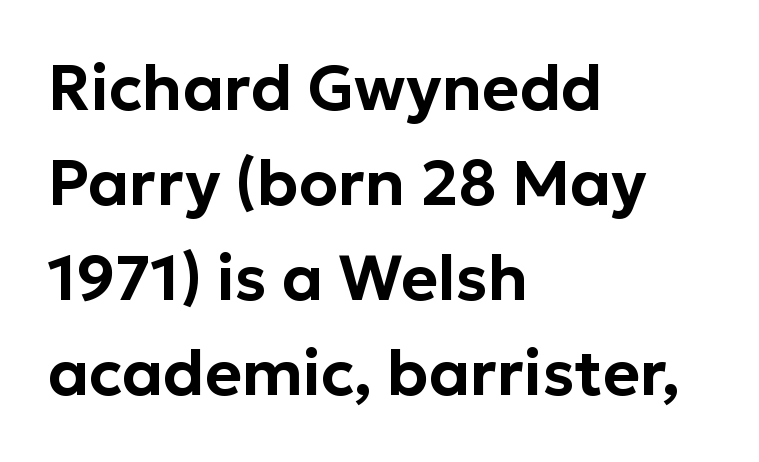
The image shows 63 px sans-serif type, upright; set left-aligned, normal line spacing (1.51x), normal letter spacing, not underlined; low stroke contrast and a medium x-height.
